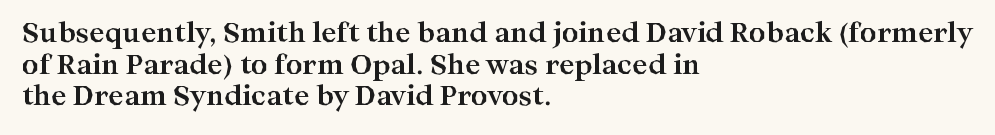
{"italic": "no", "bold": "yes", "underline": "no", "align": "left", "line_spacing_ratio": 1.22, "letter_spacing": "normal", "letter_spacing_em": 0.0, "glyph_px": 26}
